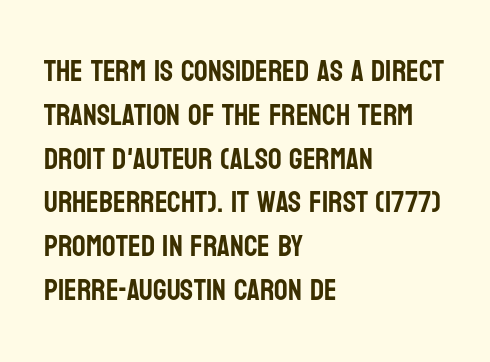
Each letter keeps its own natural width here, so spacing adapts to shape. If you drew a line through each stem, it would be perfectly vertical. Type style note: lacks serifs. Compared with a centered layout, this one pins lines to the left instead. Compared with typical paragraphs, the rows here are spaced about the same. Tracking here is standard; glyphs follow each other at the usual distance.
